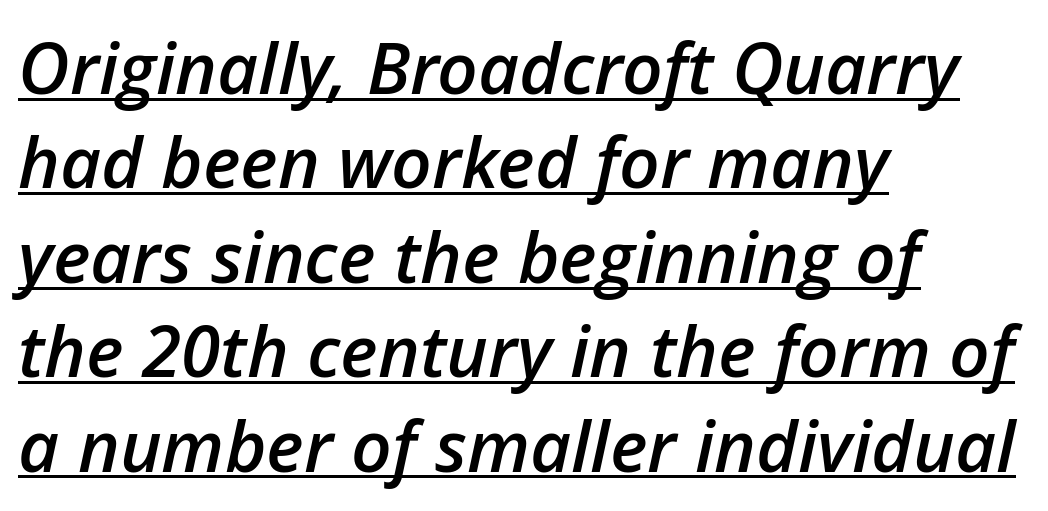
{"italic": "yes", "lean": "right", "slant_degrees": 12, "bold": "semi", "weight": "semibold", "width": "normal", "stroke_contrast": "low", "x_height": "medium", "monospaced": "no", "underline": "yes", "align": "left", "line_spacing": "normal", "line_spacing_ratio": 1.33, "letter_spacing": "normal", "letter_spacing_em": 0.0, "glyph_px": 71}
